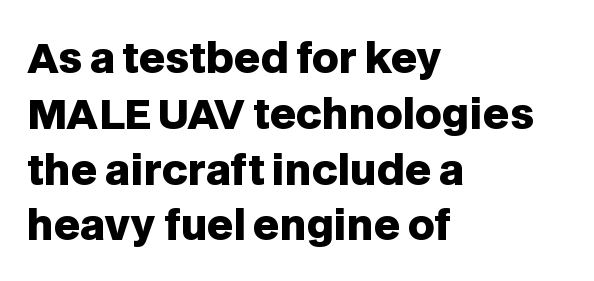
The image shows 41 px heavy sans-serif type, upright; set left-aligned, normal line spacing (1.36x), normal letter spacing, not underlined; low stroke contrast and a large x-height.
